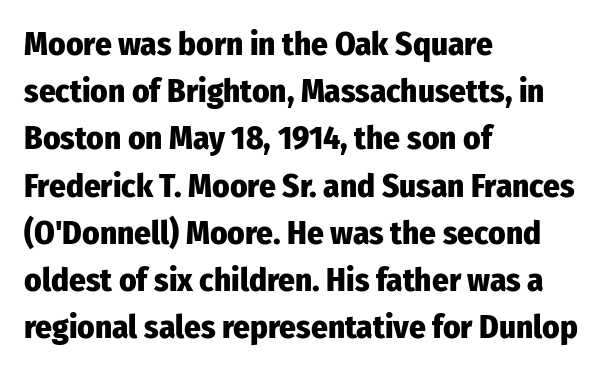
The block of text has a typical density, with ordinary space between rows. Font category for this specimen: sans-serif. Rule under the text: the space is simply empty. Heft: maximum for text — a bold.
